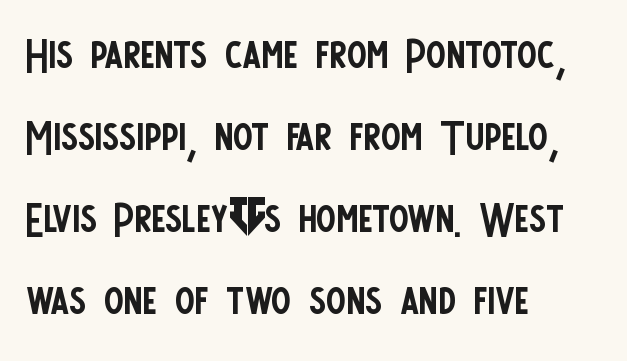
Q: Is the text bold? A: No.
Q: Is the text italic (slanted)? A: No, it is upright.
Q: Is the typeface a serif or a sans-serif typeface? A: Sans-serif.
Q: Is the text underlined? A: No.
Q: How is the paragraph aligned? A: Left-aligned.
Q: Is the spacing between letters normal or unusually wide? A: Normal.
Q: Is the spacing between lines tight, normal or loose? A: Normal.
Q: Width (condensed, normal, or wide)? A: Condensed.
Q: Stroke contrast? A: Low.
Q: x-height? A: Large.
Q: Monospaced? A: No.
